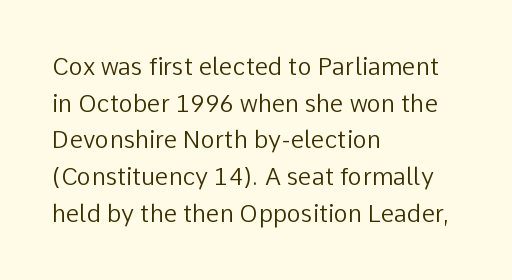
Q: Is the text bold? A: No.
Q: Is the text italic (slanted)? A: No, it is upright.
Q: Is the text underlined? A: No.
Q: How is the paragraph aligned? A: Left-aligned.
Q: Is the spacing between letters normal or unusually wide? A: Normal.
Q: Is the spacing between lines tight, normal or loose? A: Normal.
